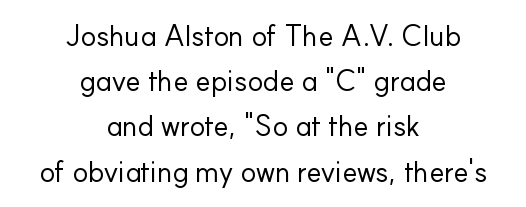
{"serif": "no", "italic": "no", "bold": "no", "weight": "regular", "width": "normal", "stroke_contrast": "low", "x_height": "small", "monospaced": "no", "underline": "no", "align": "center", "line_spacing": "normal", "line_spacing_ratio": 1.56, "letter_spacing": "normal", "letter_spacing_em": 0.0, "glyph_px": 29}
